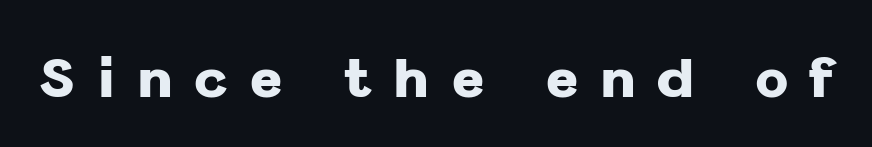
{"serif": "no", "italic": "no", "bold": "yes", "weight": "heavy", "width": "normal", "stroke_contrast": "low", "x_height": "medium", "monospaced": "no", "underline": "no", "letter_spacing": "wide", "letter_spacing_em": 0.41, "glyph_px": 55}
